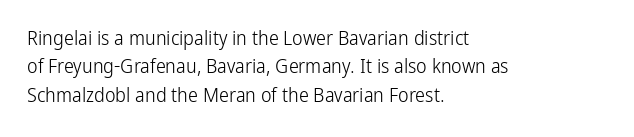
{"italic": "no", "bold": "no", "underline": "no", "align": "left", "line_spacing": "normal", "line_spacing_ratio": 1.42, "letter_spacing": "normal", "letter_spacing_em": 0.0, "glyph_px": 20}
